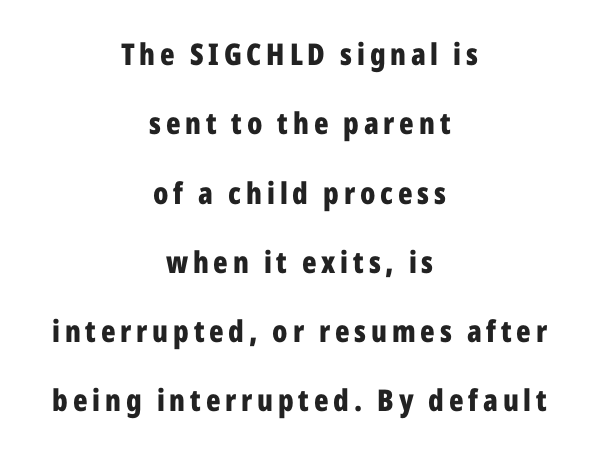
These lines carry a lot of weight — the face is fully bold. Descenders hang freely into open space. Grotesque or geometric, the face here clearly has no serifs. Horizontally, the lines are justified to the midpoint only.
